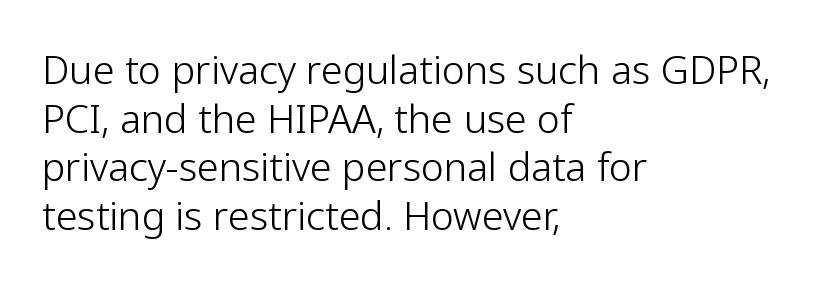
{"serif": "no", "italic": "no", "bold": "no", "weight": "light", "width": "normal", "stroke_contrast": "low", "x_height": "medium", "monospaced": "no", "underline": "no", "align": "left", "line_spacing": "normal", "line_spacing_ratio": 1.25, "letter_spacing": "normal", "letter_spacing_em": 0.0, "glyph_px": 39}
